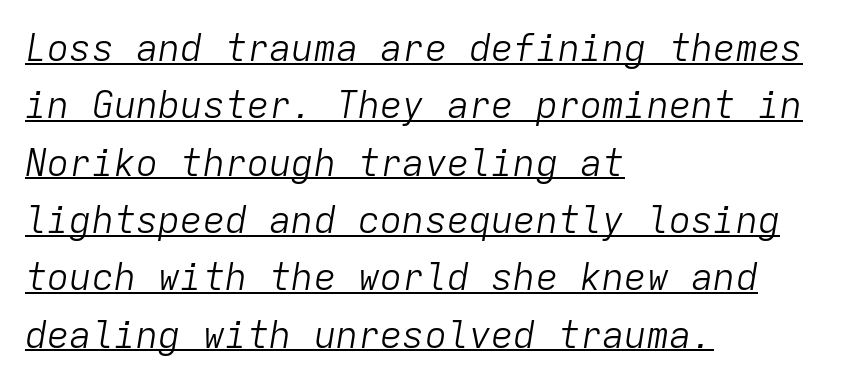
The weight tops out at a normal text grade. A baseline rule has been typeset under these characters. Emphasis-style slanted type is in use. You could call the tracking neutral — neither tight nor loose. The compositor pushed each line to the left boundary.
